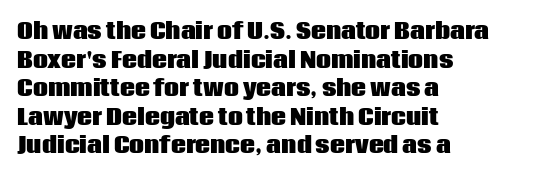
The image shows 21 px bold type, upright; set left-aligned, normal line spacing (1.36x), normal letter spacing, not underlined.
